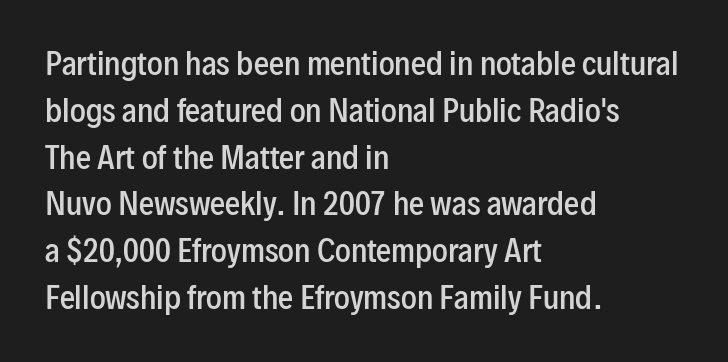
Q: Is the text bold? A: Semi-bold.
Q: Is the text italic (slanted)? A: No, it is upright.
Q: Is the typeface a serif or a sans-serif typeface? A: Sans-serif.
Q: Is the text underlined? A: No.
Q: How is the paragraph aligned? A: Left-aligned.
Q: Is the spacing between letters normal or unusually wide? A: Normal.
Q: Is the spacing between lines tight, normal or loose? A: Normal.
Q: Width (condensed, normal, or wide)? A: Condensed.
Q: Stroke contrast? A: Low.
Q: x-height? A: Medium.
Q: Monospaced? A: No.
